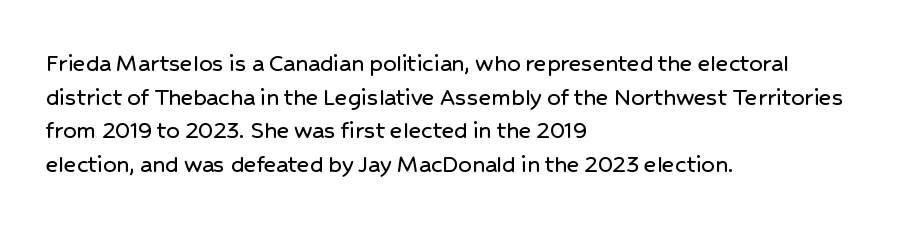
The zone under the glyphs is completely vacant. Line starts are locked; line ends wander. Look at the tracking — it's just the regular setting, nothing added. Horizontal bands of white between lines are of average thickness.
